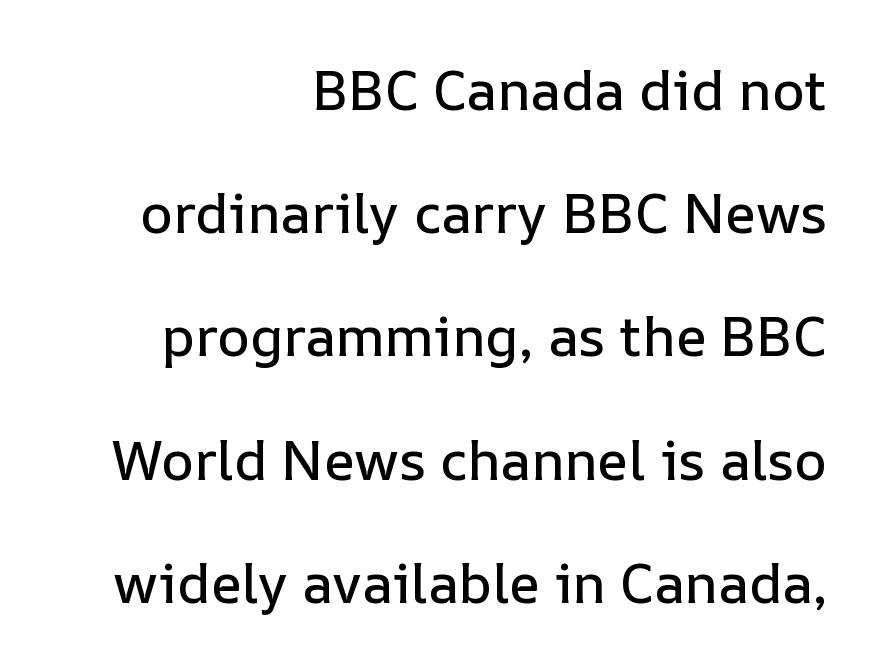
Just letters on the line, the space beneath them empty. Look at the tracking — it's just the regular setting, nothing added. The designer dialed line spacing up above the default. The lettering holds an erect, upright posture throughout. This rendering uses right alignment, leaving the left contour irregular.
